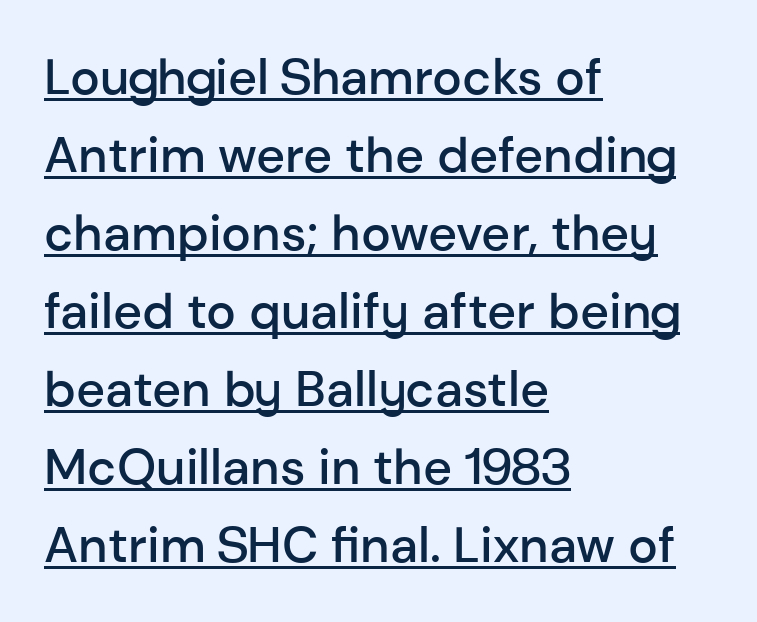
{"serif": "no", "italic": "no", "bold": "semi", "weight": "semibold", "width": "normal", "stroke_contrast": "low", "x_height": "medium", "monospaced": "no", "underline": "yes", "align": "left", "line_spacing": "normal", "line_spacing_ratio": 1.56, "letter_spacing": "normal", "letter_spacing_em": 0.0, "glyph_px": 50}
